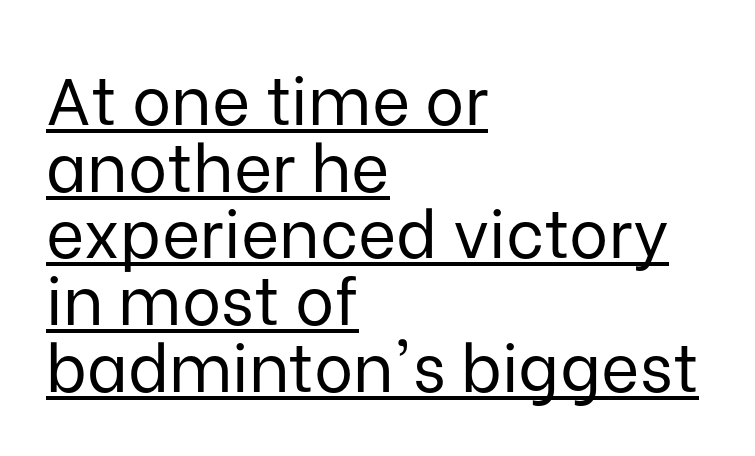
Notice how the passage keeps a crisp vertical edge on the left only. No extra tracking has been applied to these lines. Successive baselines arrive quickly, one right under another. Check where the strokes stop: nothing finishes them off — pure sans.
